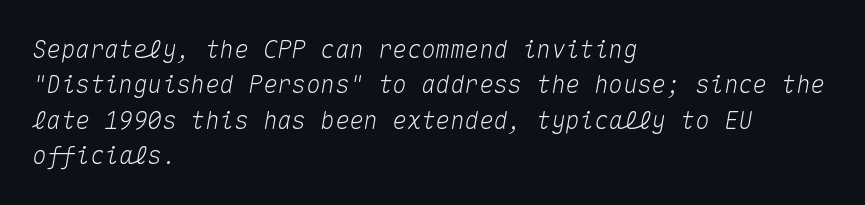
Q: Is the text italic (slanted)? A: Yes, it leans right by about 10 degrees.
Q: Is the text underlined? A: No.
Q: How is the paragraph aligned? A: Left-aligned.
Q: Is the spacing between letters normal or unusually wide? A: Normal.
Q: Is the spacing between lines tight, normal or loose? A: Normal.
